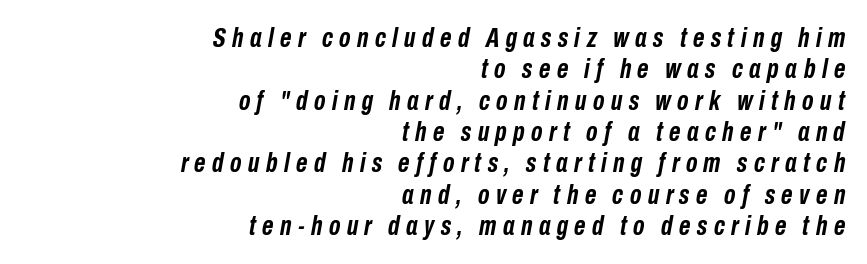
{"italic": "yes", "lean": "right", "slant_degrees": 10, "bold": "yes", "weight": "semibold", "width": "condensed", "stroke_contrast": "low", "x_height": "medium", "monospaced": "no", "underline": "no", "align": "right", "line_spacing": "tight", "line_spacing_ratio": 1.12, "letter_spacing": "wide", "letter_spacing_em": 0.23, "glyph_px": 28}
